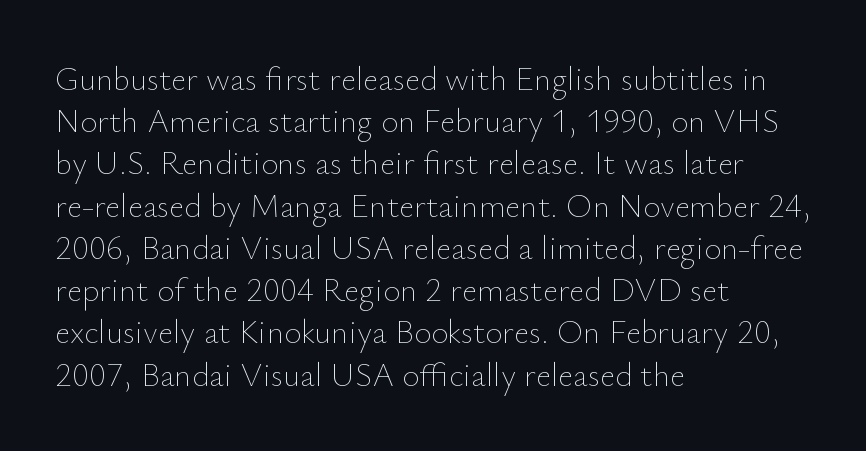
{"italic": "no", "bold": "no", "weight": "thin", "width": "normal", "stroke_contrast": "low", "x_height": "small", "monospaced": "no", "underline": "no", "align": "left", "line_spacing": "normal", "line_spacing_ratio": 1.28, "letter_spacing": "normal", "letter_spacing_em": 0.0, "glyph_px": 33}
